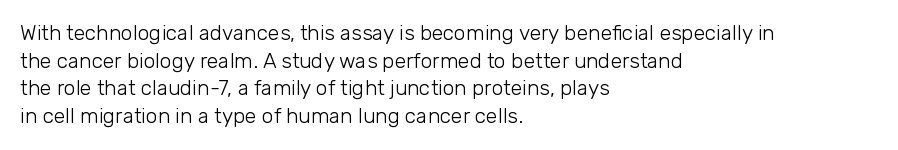
{"italic": "no", "bold": "no", "underline": "no", "align": "left", "line_spacing": "normal", "line_spacing_ratio": 1.32, "letter_spacing": "normal", "letter_spacing_em": 0.0, "glyph_px": 21}
